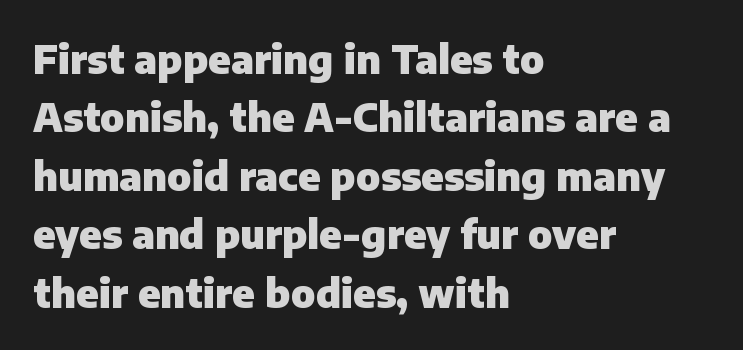
Type without underlining. Caption: bold face, heavy strokes. The letters sit at their default tracking, neither squeezed nor spread. Do the letters lean? They stand straight. Note the varied advance widths — an 'i' is clearly narrower than an 'm'.
